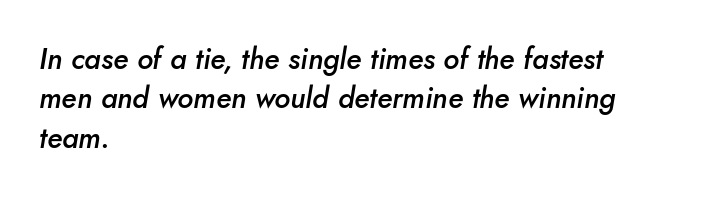
Q: Is the text bold? A: Semi-bold.
Q: Is the text italic (slanted)? A: Yes, it leans right by about 10 degrees.
Q: Is the text underlined? A: No.
Q: How is the paragraph aligned? A: Left-aligned.
Q: Is the spacing between letters normal or unusually wide? A: Normal.
Q: Is the spacing between lines tight, normal or loose? A: Normal.
Q: Width (condensed, normal, or wide)? A: Normal.
Q: Stroke contrast? A: Low.
Q: x-height? A: Small.
Q: Monospaced? A: No.
